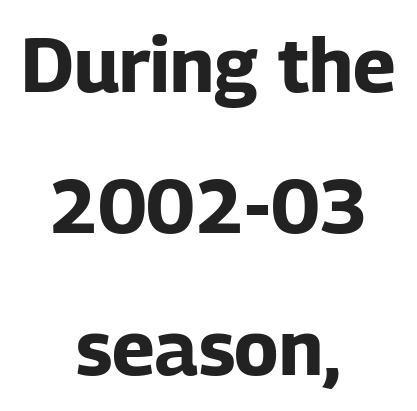
{"serif": "no", "italic": "no", "bold": "yes", "weight": "bold", "width": "normal", "stroke_contrast": "low", "x_height": "medium", "monospaced": "no", "underline": "no", "align": "center", "line_spacing_ratio": 1.86, "letter_spacing": "normal", "letter_spacing_em": 0.0, "glyph_px": 76}
